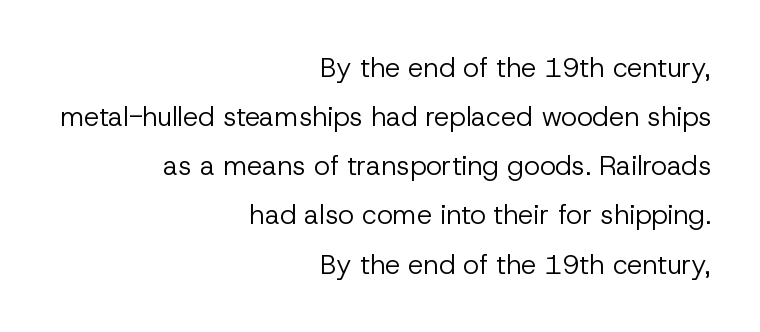
The image shows 27 px text type, upright; set right-aligned, line spacing 1.82x, normal letter spacing, not underlined.
